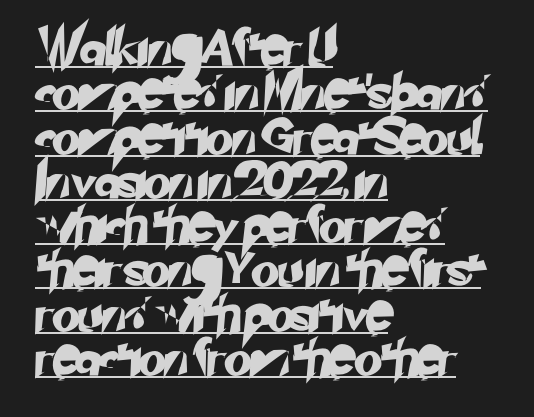
{"serif": "no", "width": "normal", "stroke_contrast": "low", "x_height": "small", "monospaced": "no", "underline": "yes", "align": "left", "line_spacing_ratio": 1.23, "letter_spacing": "normal", "letter_spacing_em": 0.0, "glyph_px": 36}
